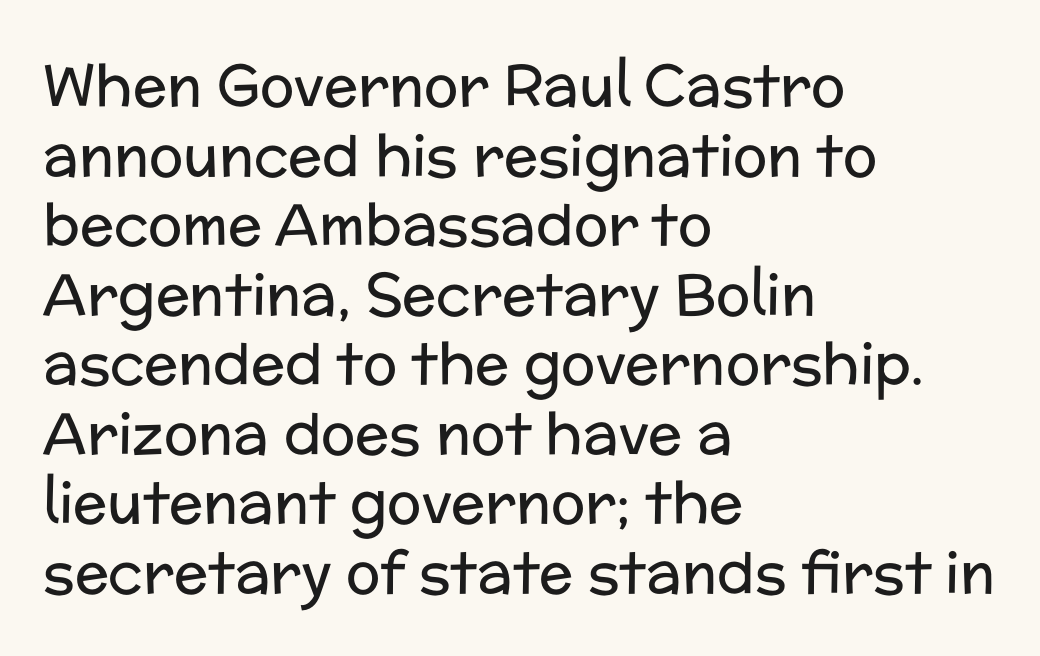
{"serif": "no", "italic": "no", "bold": "no", "weight": "regular", "width": "normal", "stroke_contrast": "low", "x_height": "medium", "monospaced": "no", "underline": "no", "align": "left", "line_spacing_ratio": 1.22, "letter_spacing": "normal", "letter_spacing_em": 0.0, "glyph_px": 57}
